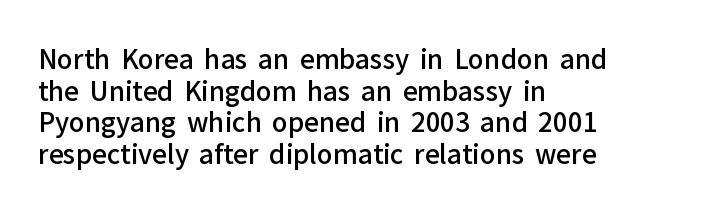
{"italic": "no", "bold": "semi", "underline": "no", "align": "left", "line_spacing_ratio": 1.22, "letter_spacing": "normal", "letter_spacing_em": 0.0, "glyph_px": 26}
